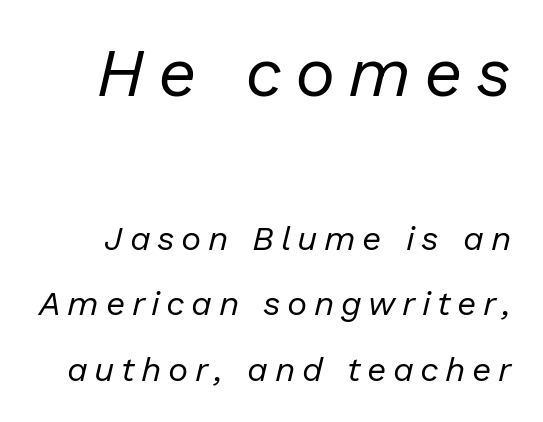
Q: Is the text bold? A: No.
Q: Is the text italic (slanted)? A: Yes, it leans right by about 13 degrees.
Q: Is the text underlined? A: No.
Q: Is the spacing between lines tight, normal or loose? A: Loose.
Q: Which block of text is set in a larger size, the first (top) or the second (bottom)? A: The first (top) one.
Q: Width (condensed, normal, or wide)? A: Normal.
Q: Stroke contrast? A: Low.
Q: x-height? A: Medium.
Q: Monospaced? A: No.
